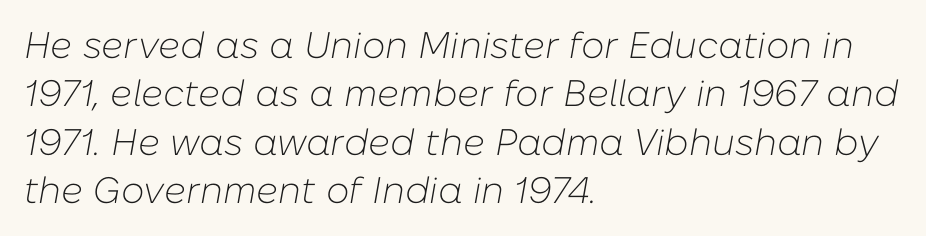
The image shows 37 px light type, italic (leaning right); set left-aligned, normal line spacing (1.31x), normal letter spacing, not underlined; low stroke contrast and a medium x-height.
